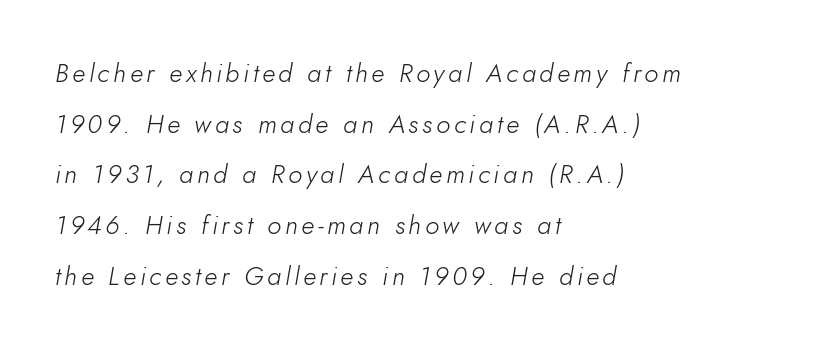
Every row of glyphs begins at an identical x-position on the left. Italic: yes, the glyphs are oblique. This reads as an unemphasized weight, regular at the heaviest. Quick note: interline space is abundant. Has an underline been added? It has not.
